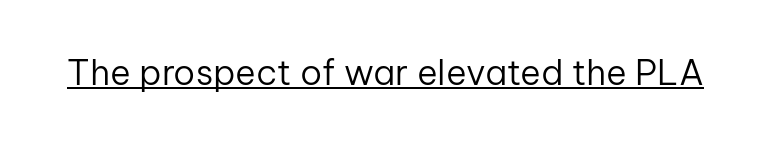
{"serif": "no", "italic": "no", "bold": "no", "weight": "regular", "width": "normal", "stroke_contrast": "low", "x_height": "medium", "monospaced": "no", "underline": "yes", "letter_spacing": "normal", "letter_spacing_em": 0.0, "glyph_px": 35}
